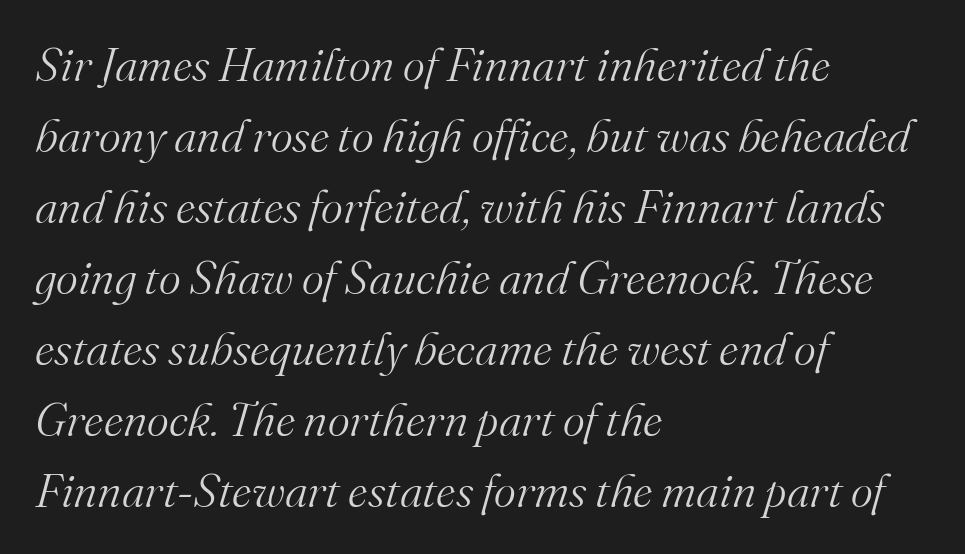
{"serif": "yes", "italic": "yes", "lean": "right", "slant_degrees": 16, "bold": "no", "weight": "light", "width": "normal", "stroke_contrast": "medium", "x_height": "small", "monospaced": "no", "underline": "no", "align": "left", "line_spacing": "normal", "line_spacing_ratio": 1.51, "letter_spacing": "normal", "letter_spacing_em": 0.0, "glyph_px": 47}
